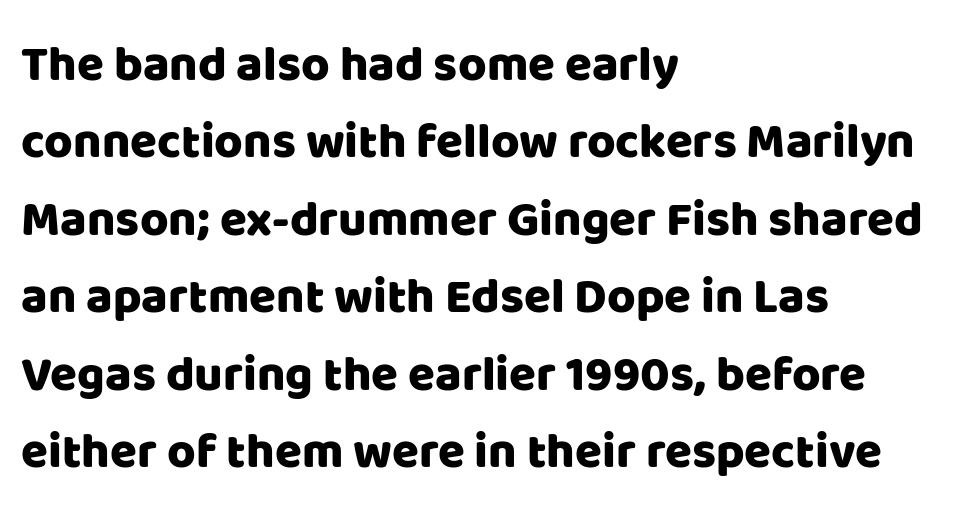
{"serif": "no", "italic": "no", "width": "normal", "stroke_contrast": "low", "x_height": "large", "monospaced": "no", "underline": "no", "align": "left", "line_spacing": "normal", "line_spacing_ratio": 1.58, "letter_spacing": "normal", "letter_spacing_em": 0.0, "glyph_px": 49}
